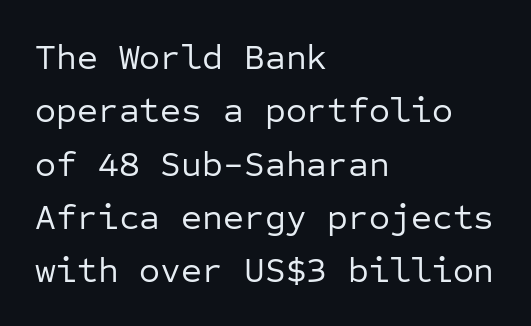
{"serif": "no", "italic": "no", "bold": "no", "weight": "regular", "width": "normal", "stroke_contrast": "low", "x_height": "medium", "monospaced": "yes", "underline": "no", "align": "left", "line_spacing": "normal", "line_spacing_ratio": 1.48, "letter_spacing": "normal", "letter_spacing_em": 0.0, "glyph_px": 36}
